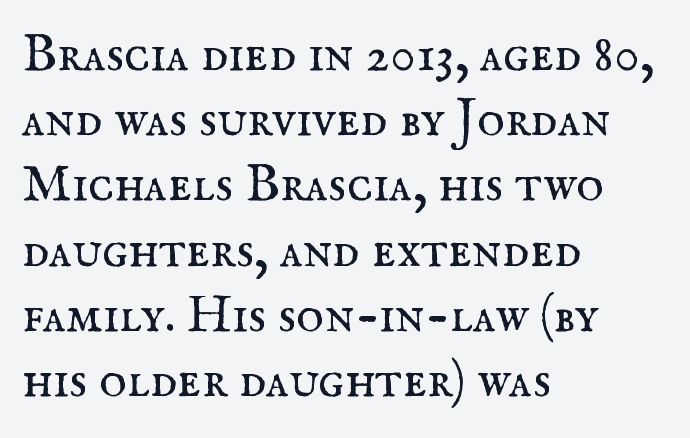
{"serif": "yes", "italic": "no", "bold": "no", "weight": "regular", "width": "normal", "stroke_contrast": "medium", "x_height": "small", "monospaced": "no", "underline": "no", "align": "left", "line_spacing_ratio": 1.23, "letter_spacing": "normal", "letter_spacing_em": 0.0, "glyph_px": 53}
